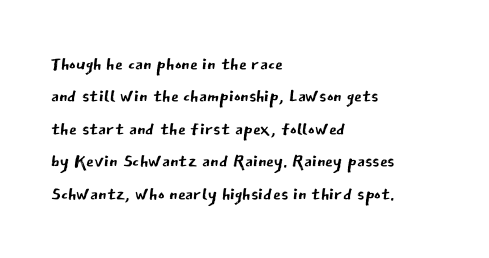
The words here are not underlined. Whoever set this chose a conventional vertical rhythm. Honestly, the letter spacing is just normal — you wouldn't notice it. Tall strokes in this sample are plumb rather than angled. Compared with a centered layout, this one pins lines to the left instead. The weight tops out at a normal text grade.
